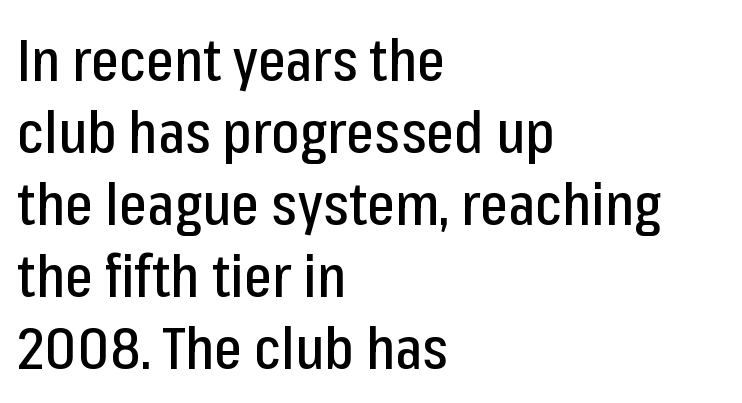
Q: Is the text italic (slanted)? A: No, it is upright.
Q: Is the typeface a serif or a sans-serif typeface? A: Sans-serif.
Q: Is the text underlined? A: No.
Q: How is the paragraph aligned? A: Left-aligned.
Q: Is the spacing between letters normal or unusually wide? A: Normal.
Q: Width (condensed, normal, or wide)? A: Condensed.
Q: Stroke contrast? A: Low.
Q: x-height? A: Medium.
Q: Monospaced? A: No.
